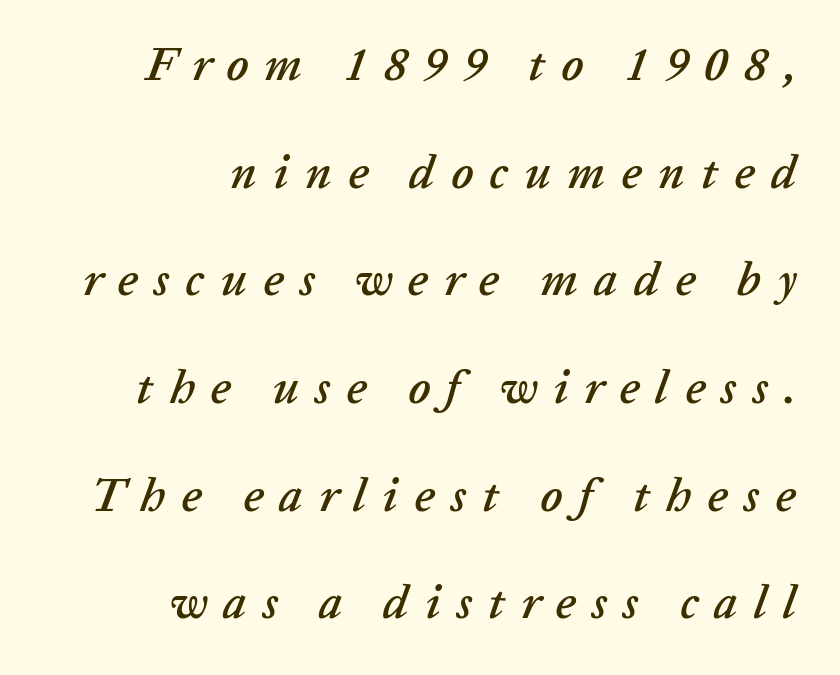
The face used here is proportionally spaced, like ordinary book or web type. Horizontal alignment here is rightward, an uncommon choice for prose. One glance says open: line gaps are wider than usual. Descenders are the only things crossing below the line.
